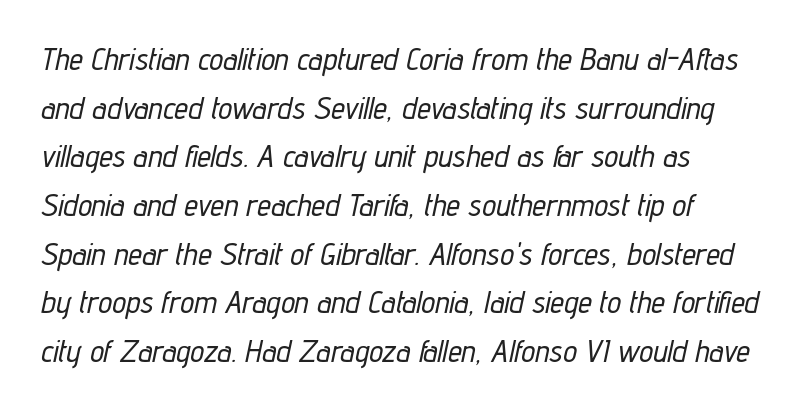
{"italic": "yes", "lean": "right", "slant_degrees": 12, "width": "condensed", "stroke_contrast": "low", "x_height": "medium", "monospaced": "no", "underline": "no", "align": "left", "line_spacing": "normal", "line_spacing_ratio": 1.57, "letter_spacing": "normal", "letter_spacing_em": 0.0, "glyph_px": 31}
